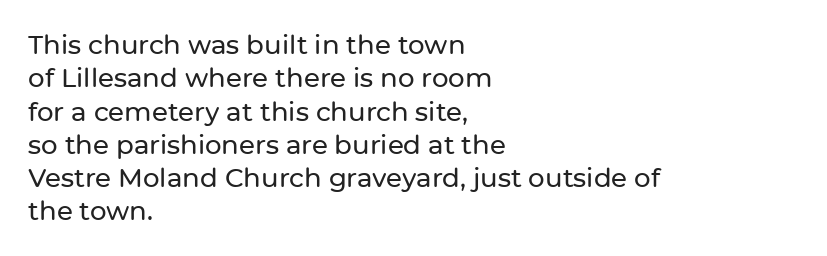
{"italic": "no", "underline": "no", "align": "left", "line_spacing": "normal", "line_spacing_ratio": 1.28, "letter_spacing": "normal", "letter_spacing_em": 0.0, "glyph_px": 26}
